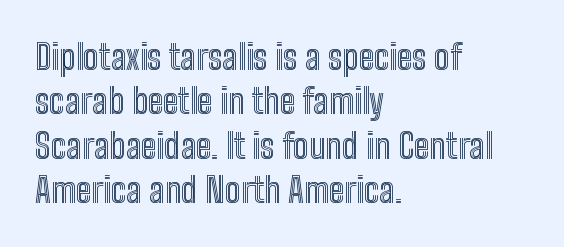
The image shows 35 px condensed type, upright; set left-aligned, normal line spacing (1.27x), normal letter spacing, not underlined; a medium x-height.
